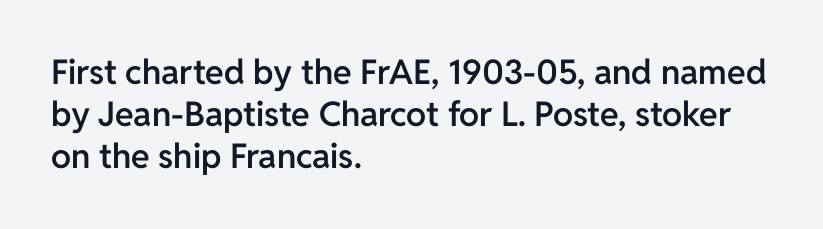
{"serif": "no", "italic": "no", "bold": "semi", "weight": "semibold", "width": "normal", "stroke_contrast": "low", "x_height": "medium", "monospaced": "no", "underline": "no", "align": "left", "line_spacing_ratio": 1.24, "letter_spacing": "normal", "letter_spacing_em": 0.0, "glyph_px": 34}
